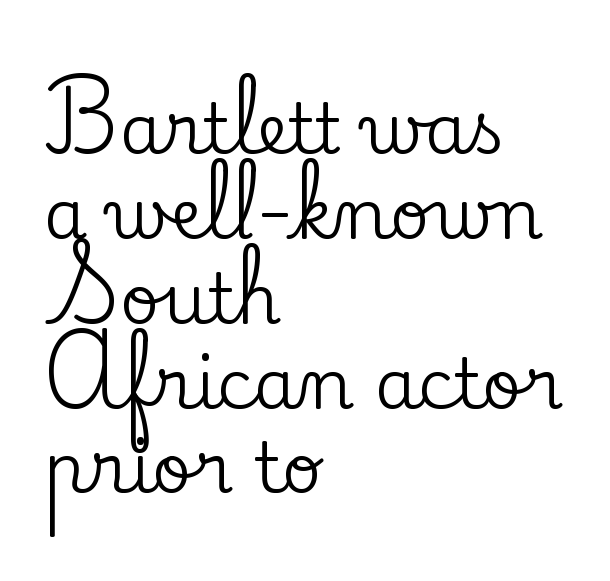
{"serif": "yes", "italic": "no", "width": "normal", "stroke_contrast": "low", "x_height": "small", "monospaced": "no", "underline": "no", "align": "left", "line_spacing_ratio": 1.23, "letter_spacing": "normal", "letter_spacing_em": 0.0, "glyph_px": 69}
